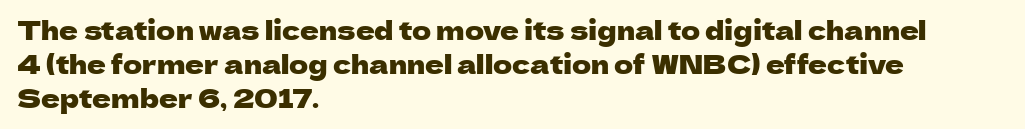
The image shows 26 px text type, upright; set left-aligned, normal line spacing (1.3x), normal letter spacing, not underlined.
